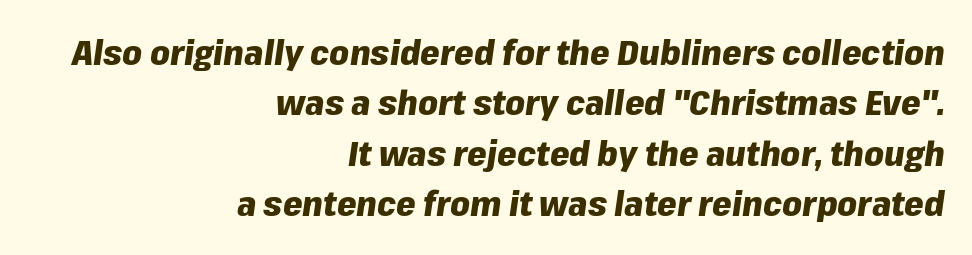
The type is set solid horizontally, with unmodified tracking. Chunky letters — that's bold for sure. All the whitespace from short lines collects on the left. Slant detected: the letters are inclined. Leading matches the norm, producing a regular column.
